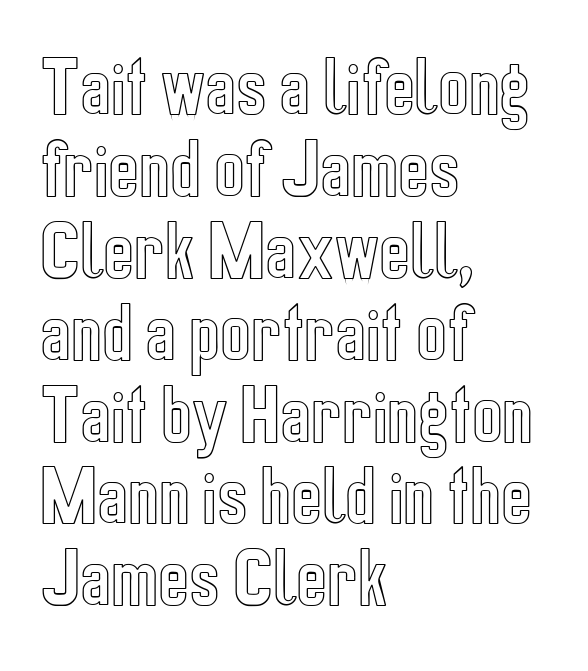
{"italic": "no", "width": "condensed", "x_height": "medium", "monospaced": "no", "underline": "no", "align": "left", "line_spacing": "normal", "line_spacing_ratio": 1.26, "letter_spacing": "normal", "letter_spacing_em": 0.0, "glyph_px": 65}
